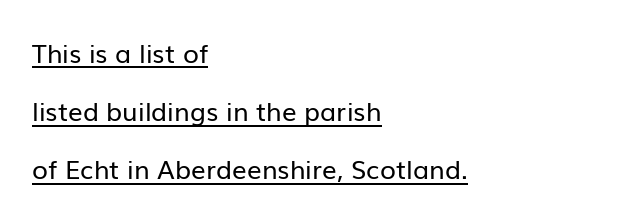
A typesetter would call this zero additional tracking. Quick note: not italic, upright. A typesetter would call this leading open, well beyond the default. Has an underline been added? It has. The setting favours the left margin, as ordinary paragraphs usually do.
